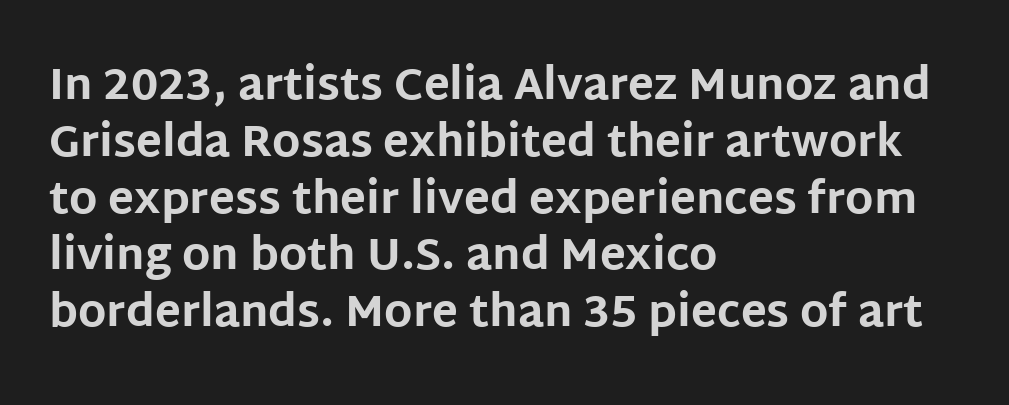
{"serif": "no", "italic": "no", "bold": "yes", "weight": "bold", "width": "normal", "stroke_contrast": "low", "x_height": "large", "monospaced": "no", "underline": "no", "align": "left", "line_spacing": "normal", "line_spacing_ratio": 1.32, "letter_spacing": "normal", "letter_spacing_em": 0.0, "glyph_px": 43}
